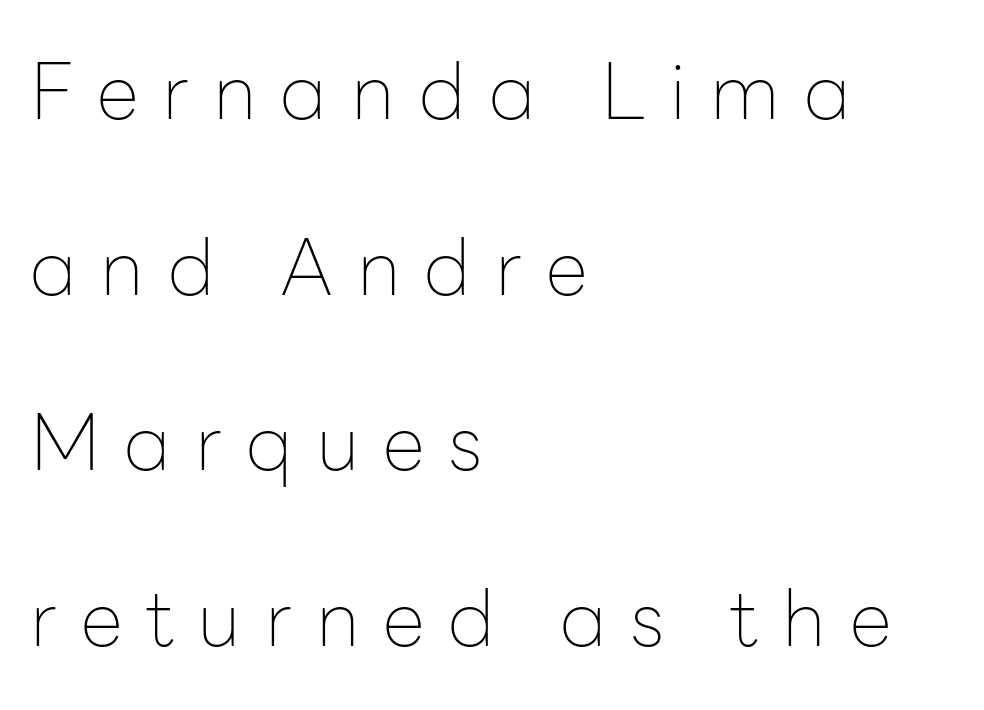
The image shows 77 px thin sans-serif type, upright; set left-aligned, loose line spacing (2.28x), unusually wide letter spacing (+0.31 em), not underlined; low stroke contrast and a medium x-height.
